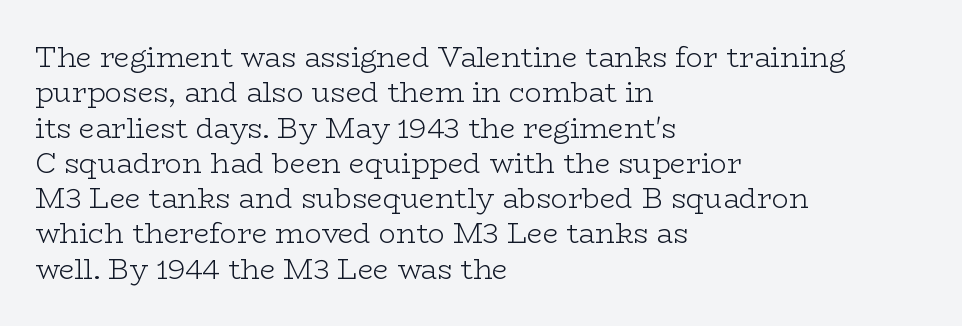
The image shows 28 px light, wide serif type, upright; set left-aligned, normal line spacing (1.26x), normal letter spacing, not underlined; low stroke contrast and a medium x-height.
